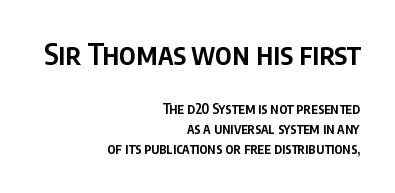
The image shows 29 px semibold, condensed sans-serif type, upright; set right-aligned, normal line spacing (1.41x), normal letter spacing, not underlined; the first (top) block is 2.07x larger; low stroke contrast and a large x-height.
